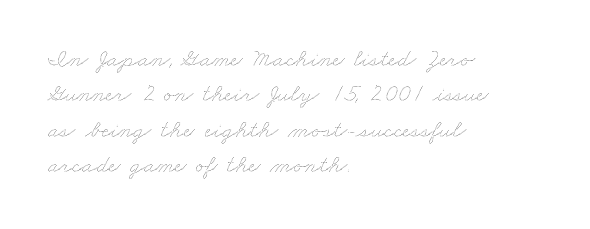
The image shows 25 px text type; set left-aligned, normal line spacing (1.42x), normal letter spacing, not underlined.
